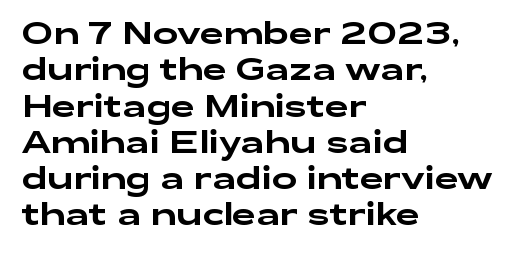
Q: Is the text italic (slanted)? A: No, it is upright.
Q: Is the typeface a serif or a sans-serif typeface? A: Sans-serif.
Q: Is the text underlined? A: No.
Q: How is the paragraph aligned? A: Left-aligned.
Q: Is the spacing between letters normal or unusually wide? A: Normal.
Q: Width (condensed, normal, or wide)? A: Wide.
Q: Stroke contrast? A: Low.
Q: x-height? A: Medium.
Q: Monospaced? A: No.
